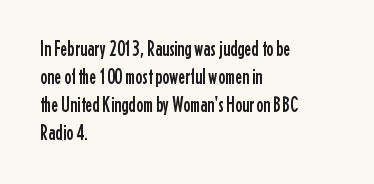
Q: Is the text italic (slanted)? A: No, it is upright.
Q: Is the text underlined? A: No.
Q: How is the paragraph aligned? A: Left-aligned.
Q: Is the spacing between letters normal or unusually wide? A: Normal.
Q: Is the spacing between lines tight, normal or loose? A: Normal.
